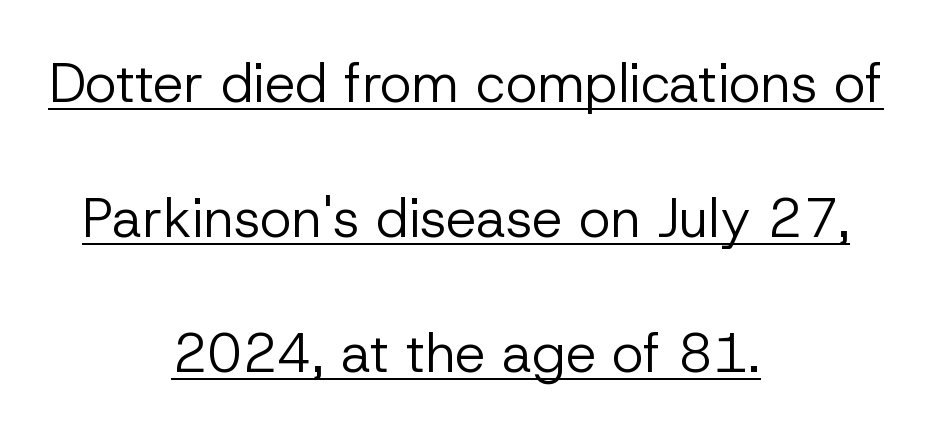
Q: Is the text bold? A: No.
Q: Is the text italic (slanted)? A: No, it is upright.
Q: Is the typeface a serif or a sans-serif typeface? A: Sans-serif.
Q: Is the text underlined? A: Yes.
Q: How is the paragraph aligned? A: Centered.
Q: Is the spacing between letters normal or unusually wide? A: Normal.
Q: Is the spacing between lines tight, normal or loose? A: Loose.
Q: Width (condensed, normal, or wide)? A: Normal.
Q: Stroke contrast? A: Low.
Q: x-height? A: Medium.
Q: Monospaced? A: No.
